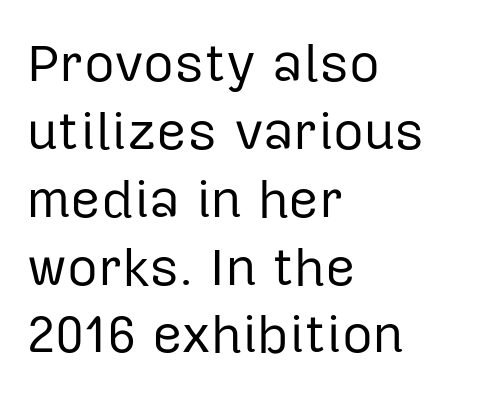
I'd call this a sans setting — the letters go barefoot. No extra ink here — the face is not bold. Tracking value appears to be zero — textbook default spacing. Upright lettering throughout. The glyphs are unaccompanied by any horizontal stroke below them. This sample is left-justified, so line endings fall wherever the words run out.
